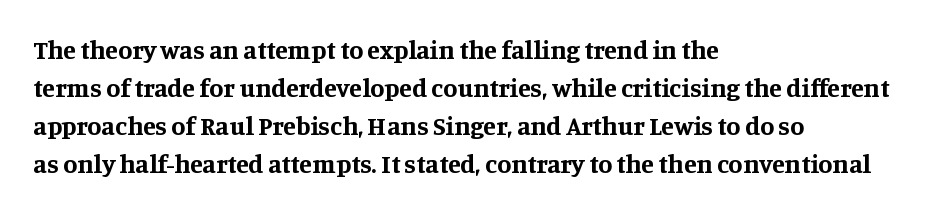
The image shows 26 px bold type, upright; set left-aligned, normal line spacing (1.46x), normal letter spacing, not underlined.
